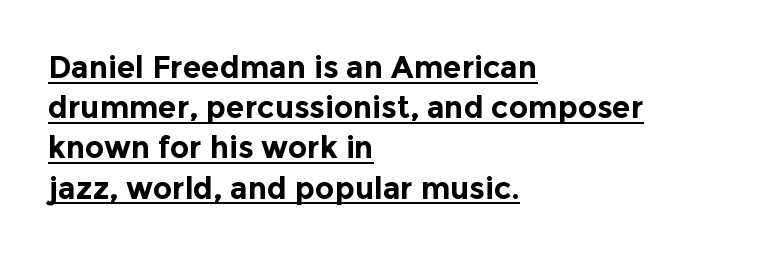
{"serif": "no", "italic": "no", "bold": "yes", "weight": "bold", "width": "normal", "x_height": "medium", "monospaced": "no", "underline": "yes", "align": "left", "line_spacing": "normal", "line_spacing_ratio": 1.34, "letter_spacing": "normal", "letter_spacing_em": 0.0, "glyph_px": 30}
